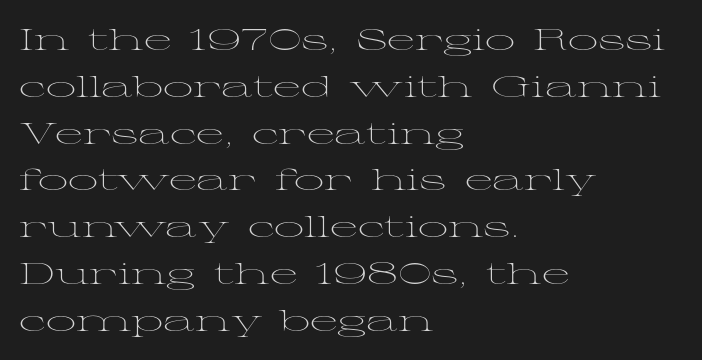
A clean baseline with only descenders dipping below it. The letters stand upright; this is a roman face. The face looks like a standard text weight, possibly lighter. Examine the stroke ends and you'll spot serifs. The rendering keeps characters at their native spacing.
